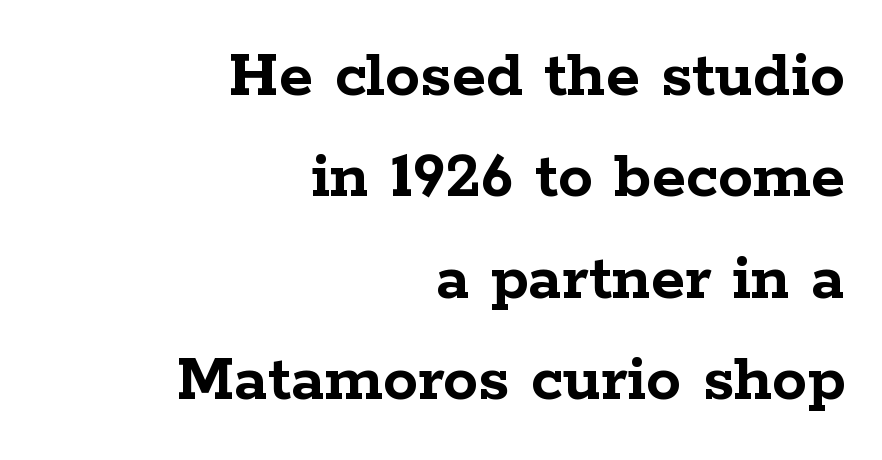
A student would call this right alignment; a typographer would say flush right, rag left. A normal amount of white space separates one row of letters from the next. The space directly below the letters is spotless. Every character sits straight up, as roman type does. The passage shown has conventional tracking throughout.
